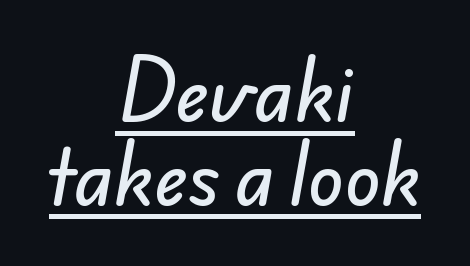
Q: Is the typeface a serif or a sans-serif typeface? A: Sans-serif.
Q: Is the text underlined? A: Yes.
Q: How is the paragraph aligned? A: Centered.
Q: Is the spacing between letters normal or unusually wide? A: Normal.
Q: Is the spacing between lines tight, normal or loose? A: Tight.
Q: Width (condensed, normal, or wide)? A: Normal.
Q: Stroke contrast? A: Low.
Q: x-height? A: Small.
Q: Monospaced? A: No.
